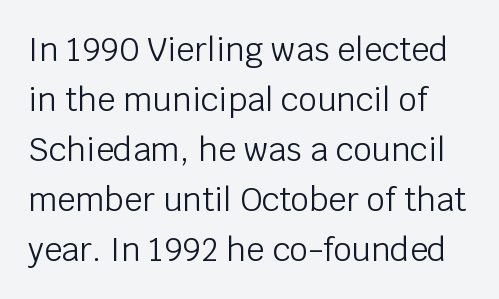
Summary of weight: not heavy and not bold. Whoever set this chose a conventional vertical rhythm. No italicization has been applied; the sample stays upright. Character widths vary here, with narrow letters taking less room than wide ones. Observe the absence of serifs on each vertical stroke in this sample.
